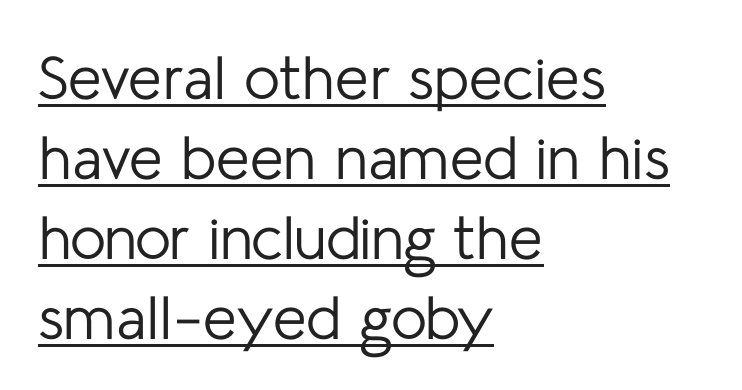
{"serif": "no", "italic": "no", "bold": "no", "weight": "regular", "width": "normal", "stroke_contrast": "low", "x_height": "medium", "monospaced": "no", "underline": "yes", "align": "left", "line_spacing": "normal", "line_spacing_ratio": 1.31, "letter_spacing": "normal", "letter_spacing_em": 0.0, "glyph_px": 61}
